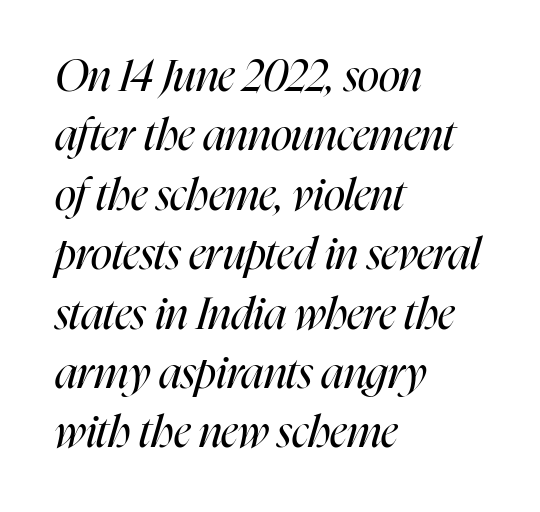
{"italic": "yes", "lean": "right", "slant_degrees": 16, "bold": "no", "weight": "regular", "width": "condensed", "stroke_contrast": "high", "x_height": "medium", "monospaced": "no", "underline": "no", "align": "left", "line_spacing": "normal", "line_spacing_ratio": 1.35, "letter_spacing": "normal", "letter_spacing_em": 0.0, "glyph_px": 44}
